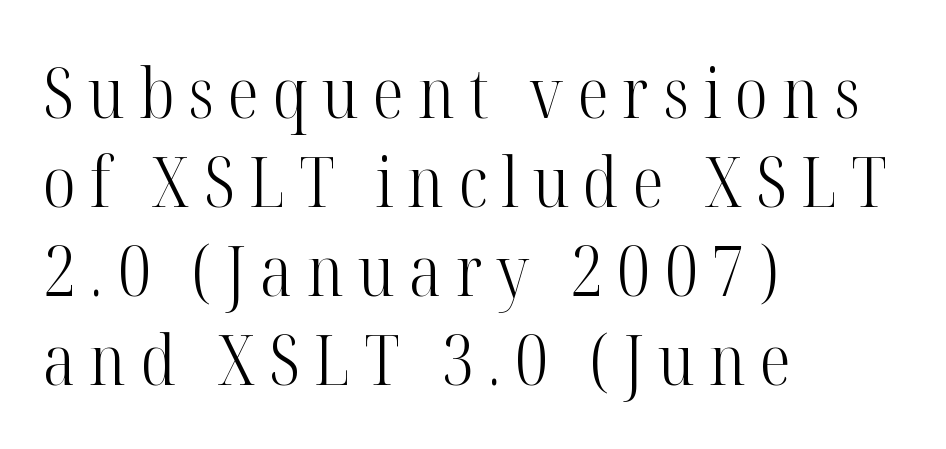
The typesetter chose a ragged-right arrangement here. A roman cut, with each character standing at attention. Is this a fixed-width face? No — the glyphs have proportional, varying widths. The vertical gap from one line to the next is medium. Check under the words: just untouched page. Regarding serifs, this sample has them.
